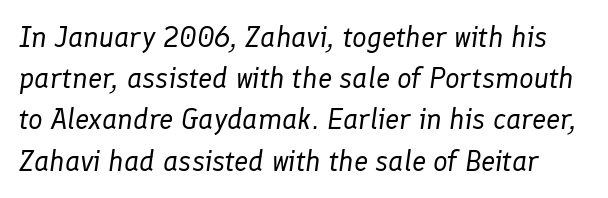
{"italic": "yes", "lean": "right", "slant_degrees": 8, "bold": "no", "weight": "regular", "width": "normal", "stroke_contrast": "low", "x_height": "medium", "monospaced": "no", "underline": "no", "line_spacing": "normal", "line_spacing_ratio": 1.42, "letter_spacing": "normal", "letter_spacing_em": 0.0, "glyph_px": 29}
